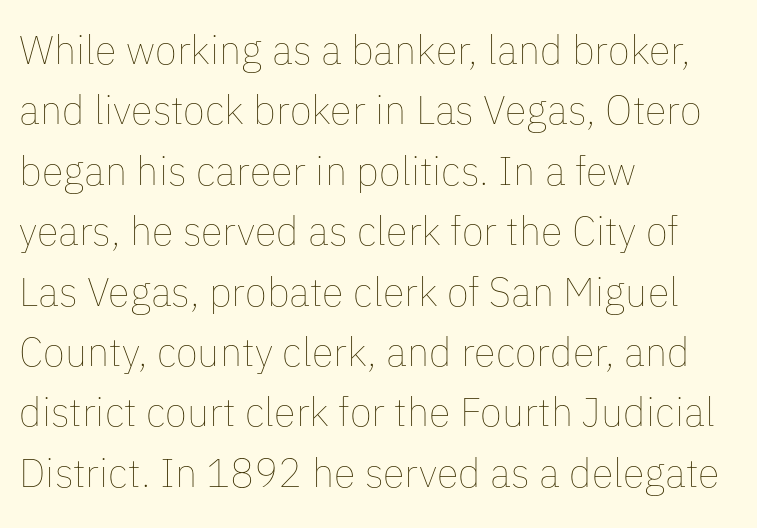
Q: Is the text bold? A: No.
Q: Is the text italic (slanted)? A: No, it is upright.
Q: Is the text underlined? A: No.
Q: How is the paragraph aligned? A: Left-aligned.
Q: Is the spacing between letters normal or unusually wide? A: Normal.
Q: Is the spacing between lines tight, normal or loose? A: Normal.
Q: Width (condensed, normal, or wide)? A: Normal.
Q: Stroke contrast? A: Low.
Q: x-height? A: Medium.
Q: Monospaced? A: No.
